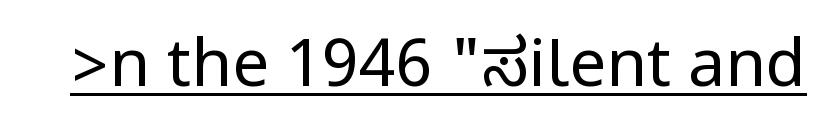
{"serif": "no", "italic": "no", "bold": "no", "weight": "regular", "width": "condensed", "stroke_contrast": "low", "underline": "yes", "letter_spacing": "normal", "letter_spacing_em": 0.0, "glyph_px": 66}
